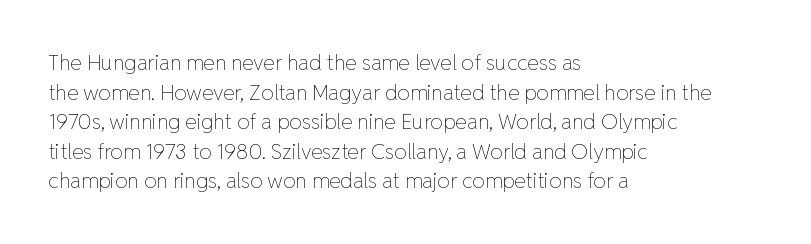
{"italic": "no", "bold": "no", "underline": "no", "align": "left", "line_spacing": "normal", "line_spacing_ratio": 1.41, "letter_spacing": "normal", "letter_spacing_em": 0.0, "glyph_px": 21}
